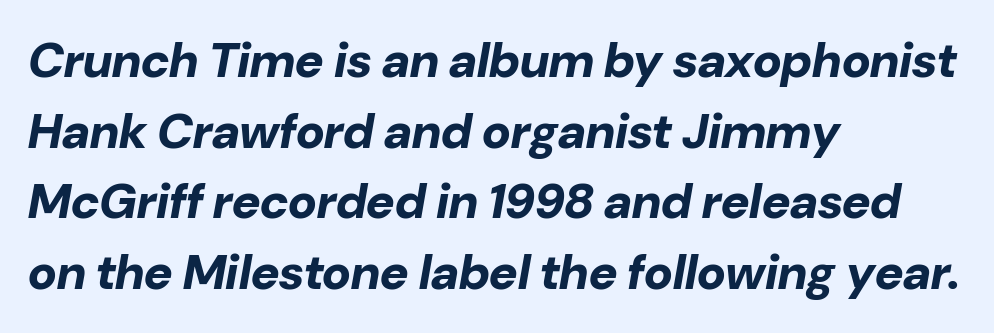
{"italic": "yes", "lean": "right", "slant_degrees": 10, "bold": "yes", "weight": "bold", "width": "normal", "stroke_contrast": "low", "x_height": "medium", "monospaced": "no", "underline": "no", "align": "left", "line_spacing": "normal", "line_spacing_ratio": 1.44, "letter_spacing": "normal", "letter_spacing_em": 0.0, "glyph_px": 49}
